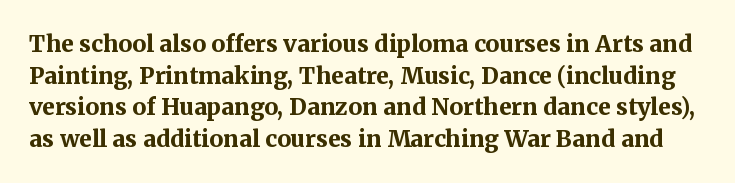
Vertically, the passage feels balanced, rows spaced as you'd expect. I'd describe the lettering as bold — thick and assertive. Letters rest on an invisible, unmarked baseline. There is no visible air inserted between adjacent glyphs. Posture: upright roman.
